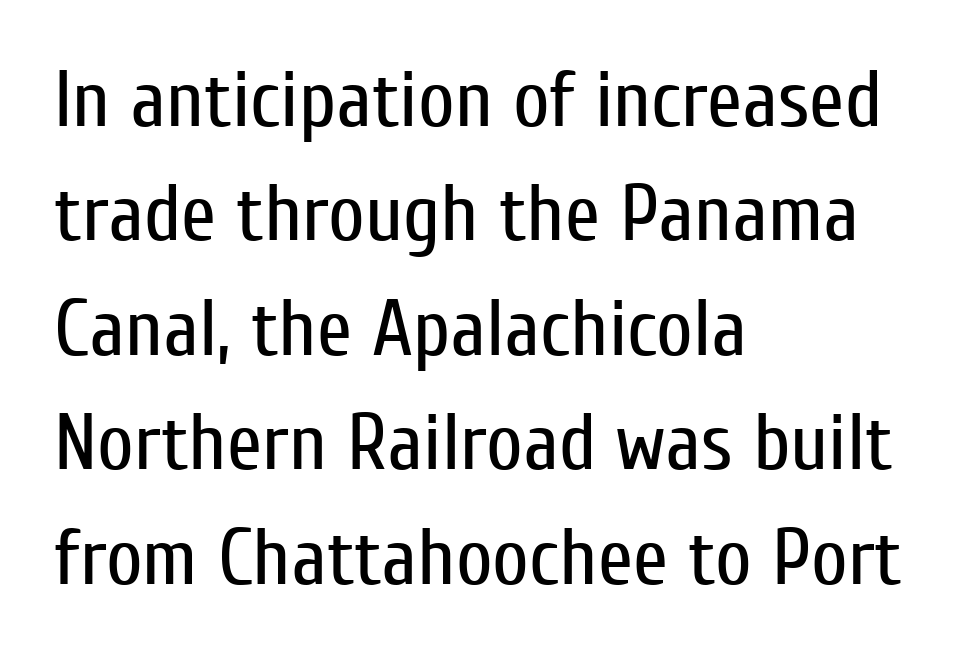
Is this a fixed-width face? No — the glyphs have proportional, varying widths. The typeface has the unassuming heft of standard copy or less. A student would call this left alignment; a typographer would say flush left, rag right. Quick note: interline space is typical. Does the lettering tilt? It doesn't — this is upright. The letters sit at their default tracking, neither squeezed nor spread.
